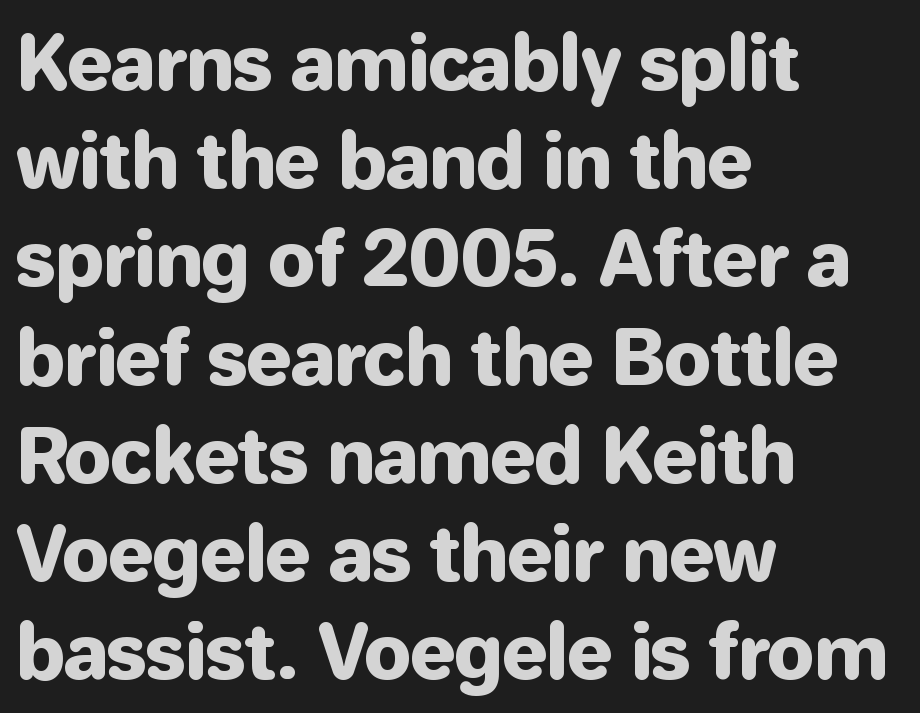
Q: Is the text italic (slanted)? A: No, it is upright.
Q: Is the typeface a serif or a sans-serif typeface? A: Sans-serif.
Q: Is the text underlined? A: No.
Q: How is the paragraph aligned? A: Left-aligned.
Q: Is the spacing between letters normal or unusually wide? A: Normal.
Q: Is the spacing between lines tight, normal or loose? A: Normal.
Q: Width (condensed, normal, or wide)? A: Normal.
Q: Stroke contrast? A: Low.
Q: x-height? A: Medium.
Q: Monospaced? A: No.
